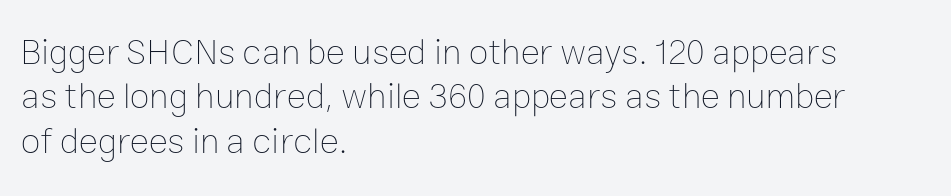
The image shows 36 px thin type, upright; set left-aligned, line spacing 1.23x, normal letter spacing, not underlined; low stroke contrast and a medium x-height.
